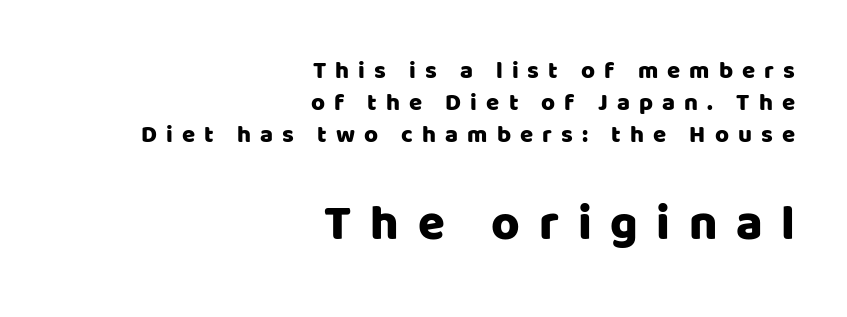
{"serif": "no", "italic": "no", "width": "normal", "stroke_contrast": "low", "x_height": "large", "monospaced": "no", "underline": "no", "align": "right", "line_spacing": "normal", "line_spacing_ratio": 1.33, "letter_spacing": "wide", "letter_spacing_em": 0.38, "larger_block": "second", "size_ratio": 2.04, "glyph_px": 49}
